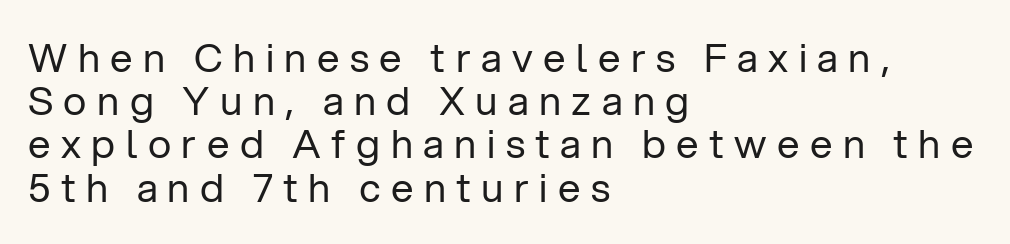
The image shows 40 px regular-weight sans-serif type, upright; set left-aligned, tight line spacing (1.08x), unusually wide letter spacing (+0.26 em), not underlined; low stroke contrast and a medium x-height.
